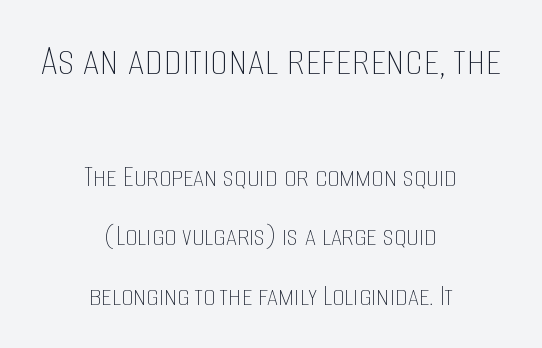
The image shows 46 px thin, condensed type, upright; set centered, loose line spacing (1.93x), normal letter spacing, not underlined; the first (top) block is 1.48x larger; low stroke contrast and a large x-height.
